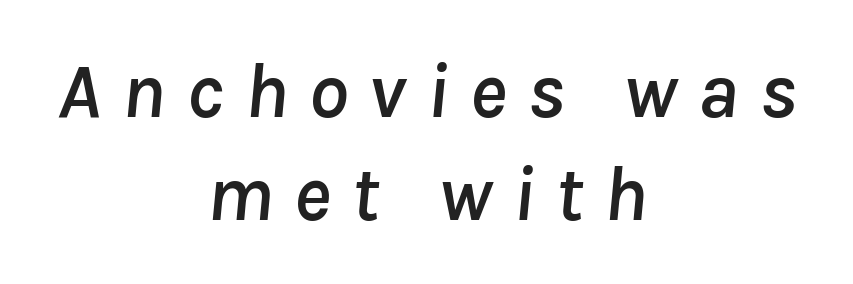
{"italic": "yes", "lean": "right", "slant_degrees": 8, "width": "normal", "stroke_contrast": "low", "x_height": "medium", "monospaced": "no", "underline": "no", "align": "center", "line_spacing": "normal", "line_spacing_ratio": 1.3, "letter_spacing": "wide", "letter_spacing_em": 0.26, "glyph_px": 79}
